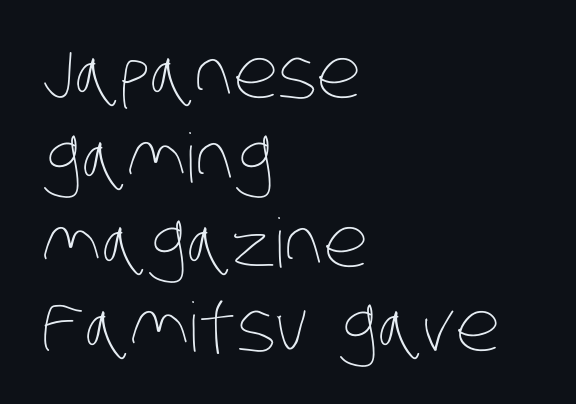
Q: Is the text bold? A: No.
Q: Is the text underlined? A: No.
Q: How is the paragraph aligned? A: Left-aligned.
Q: Is the spacing between letters normal or unusually wide? A: Normal.
Q: Width (condensed, normal, or wide)? A: Condensed.
Q: Stroke contrast? A: Low.
Q: x-height? A: Large.
Q: Monospaced? A: No.
